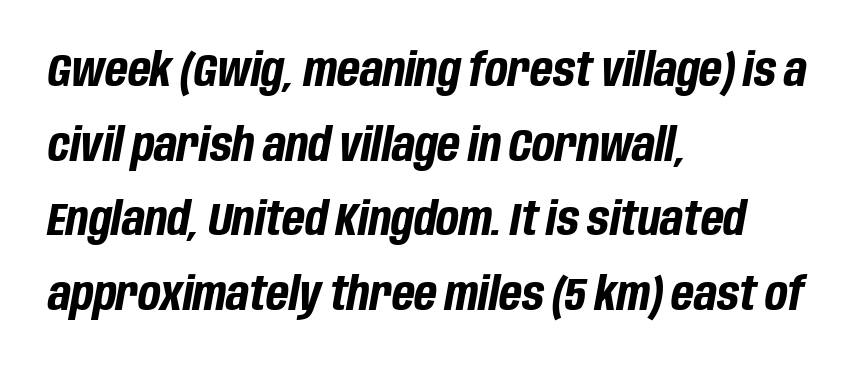
{"italic": "yes", "lean": "right", "slant_degrees": 10, "bold": "yes", "weight": "bold", "width": "condensed", "stroke_contrast": "low", "x_height": "large", "monospaced": "no", "underline": "no", "align": "left", "line_spacing": "normal", "line_spacing_ratio": 1.59, "letter_spacing": "normal", "letter_spacing_em": 0.0, "glyph_px": 47}
